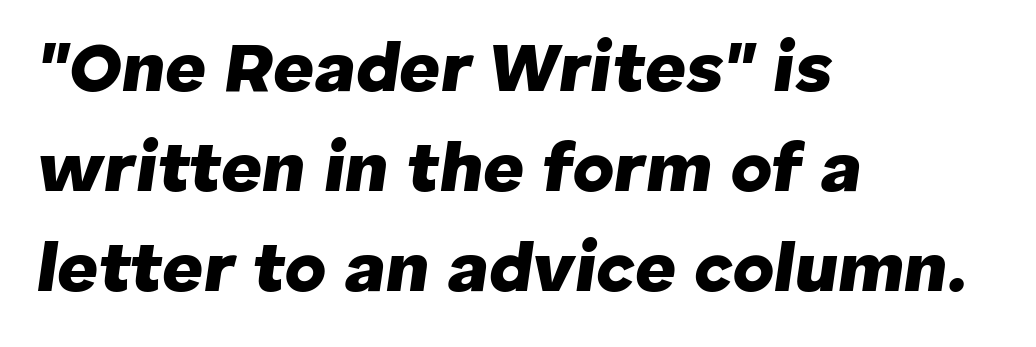
The typesetting leans heavy: a genuine bold. Decoration check: the copy has no underline. A student would call this left alignment; a typographer would say flush left, rag right. Nothing unusual about the tracking: characters are spaced as the font intends.
